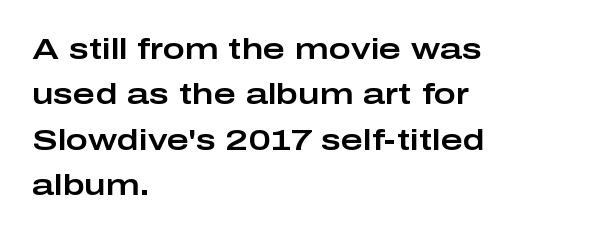
{"serif": "no", "italic": "no", "width": "wide", "stroke_contrast": "low", "x_height": "medium", "monospaced": "no", "underline": "no", "align": "left", "line_spacing": "normal", "line_spacing_ratio": 1.51, "letter_spacing": "normal", "letter_spacing_em": 0.0, "glyph_px": 30}
